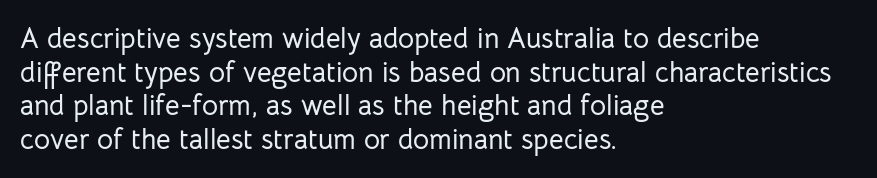
The image shows 28 px sans-serif type, upright; set left-aligned, line spacing 1.2x, normal letter spacing, not underlined; low stroke contrast and a medium x-height.
